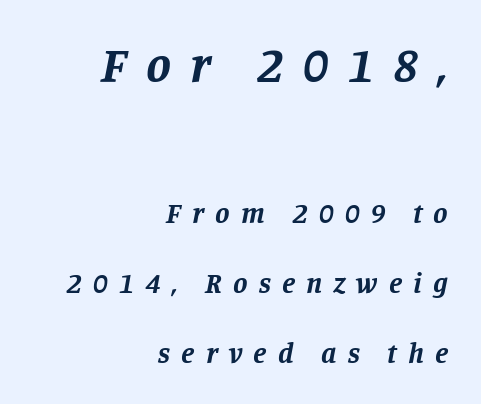
To sum up the face: it has serifs. Is the type bold? Yes — the strokes are clearly thick and heavy. The typography opts for an oblique posture over an upright one. Anything drawn beneath the words? Only blank space. Large over small — that's the arrangement of the two blocks here. What stands out about the letter spacing? Its width — letters are far apart.
